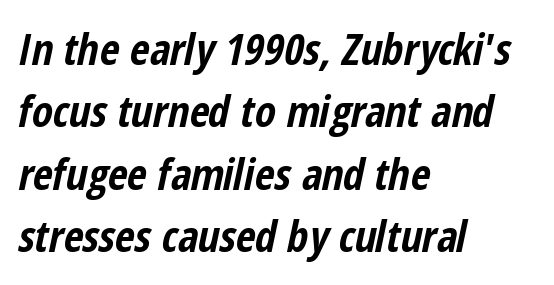
Regarding leading, the lines here are spaced in the standard way. Is this a fixed-width face? No — the glyphs have proportional, varying widths. Underlining? Definitely not there. Short note: letters normally spaced. The text block is weighted toward the left margin, trailing off unevenly rightward.
